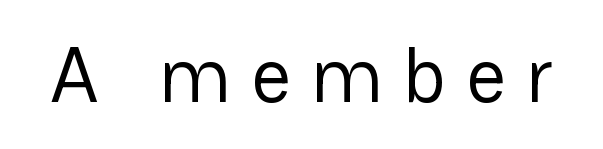
{"serif": "no", "italic": "no", "bold": "no", "weight": "regular", "width": "normal", "stroke_contrast": "low", "x_height": "medium", "monospaced": "no", "underline": "no", "letter_spacing": "wide", "letter_spacing_em": 0.25, "glyph_px": 79}
